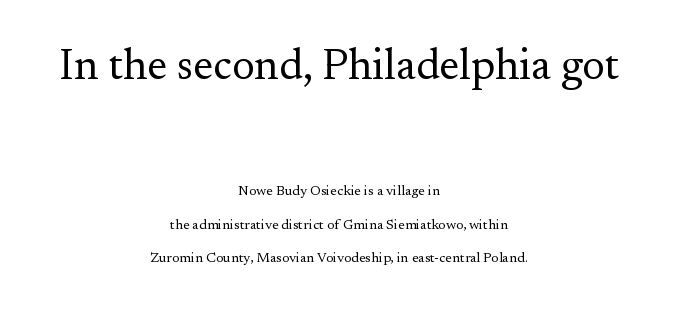
Quick note: interline space is abundant. Caption: standard tracking, unaltered. Neither beginnings nor endings align; midpoints do. Ordinary non-slanted type is in use.
